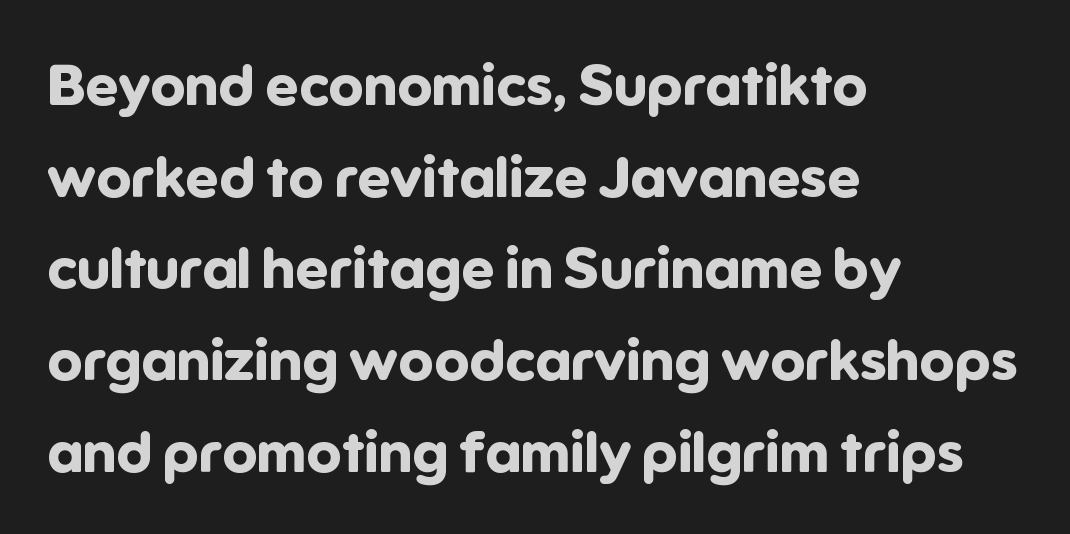
Casual observation: everything's shoved over to the left. Is this a sans? Yes — the strokes have no serifs. Quick note: underline off. A normal amount of white space separates one row of letters from the next. The strokes are fattened all the way to bold. The face used here is proportionally spaced, like ordinary book or web type.
